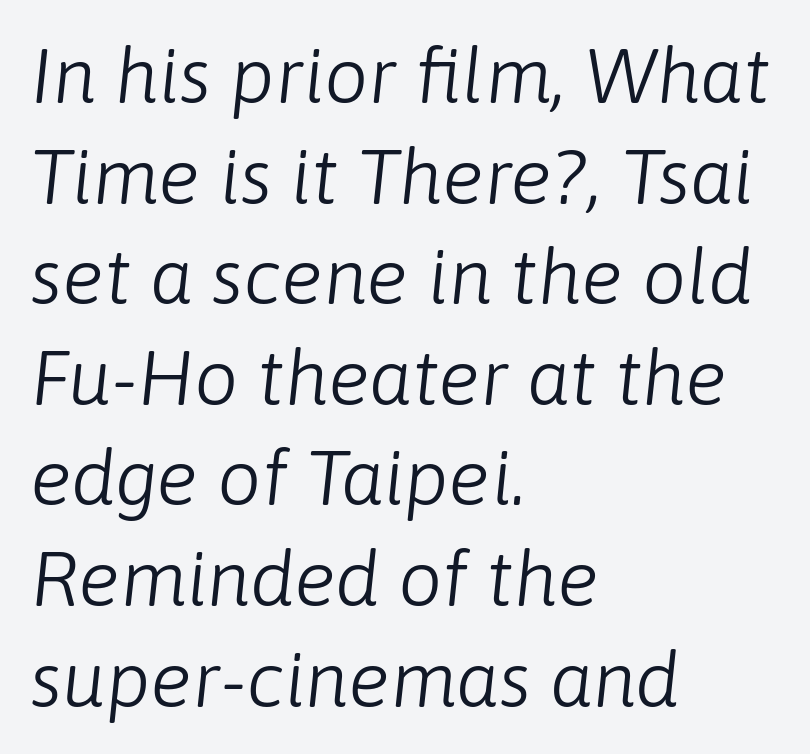
The image shows 78 px light type, italic (leaning right); set left-aligned, normal line spacing (1.29x), normal letter spacing, not underlined; low stroke contrast and a medium x-height.
